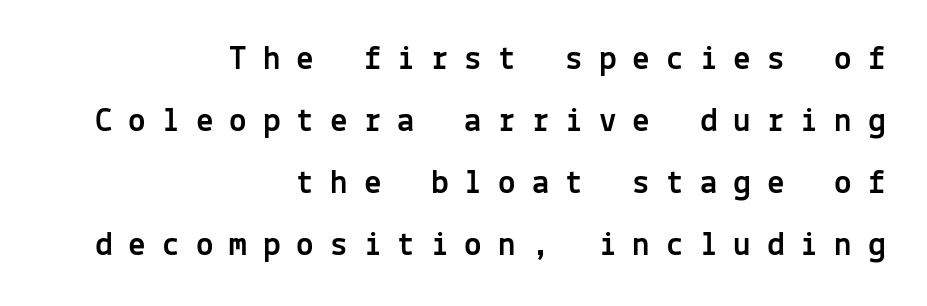
Q: Is the text italic (slanted)? A: No, it is upright.
Q: Is the typeface a serif or a sans-serif typeface? A: Sans-serif.
Q: Is the text underlined? A: No.
Q: How is the paragraph aligned? A: Right-aligned.
Q: Is the spacing between letters normal or unusually wide? A: Unusually wide.
Q: Width (condensed, normal, or wide)? A: Normal.
Q: x-height? A: Medium.
Q: Monospaced? A: Yes.
